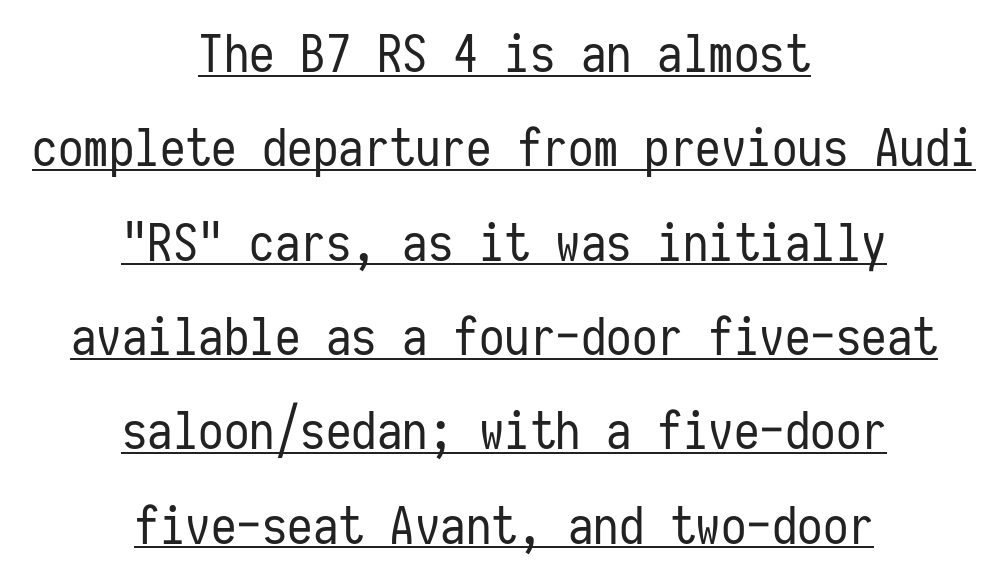
{"serif": "no", "italic": "no", "bold": "no", "weight": "regular", "width": "condensed", "stroke_contrast": "low", "x_height": "medium", "monospaced": "yes", "underline": "yes", "align": "center", "line_spacing_ratio": 1.85, "letter_spacing": "normal", "letter_spacing_em": 0.0, "glyph_px": 51}
